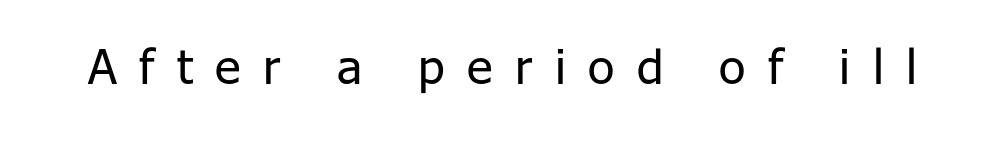
{"serif": "no", "italic": "no", "bold": "no", "weight": "regular", "width": "normal", "stroke_contrast": "low", "x_height": "medium", "monospaced": "no", "underline": "no", "letter_spacing": "wide", "letter_spacing_em": 0.47, "glyph_px": 48}
